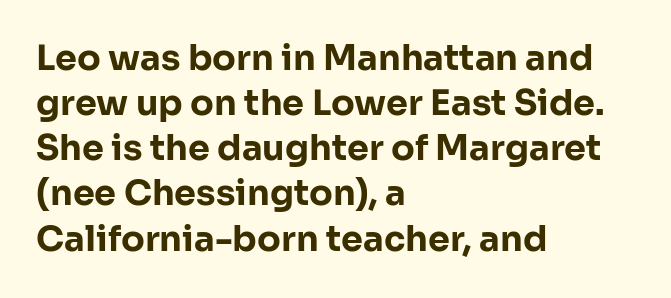
If you drew a ruler down the left edge, every line would touch it. You'd pick this weight for a headline — it's a proper bold. Letters rest on an invisible, unmarked baseline. The type family on display is of the sans-serif kind. The lettering holds an erect, upright posture throughout.
